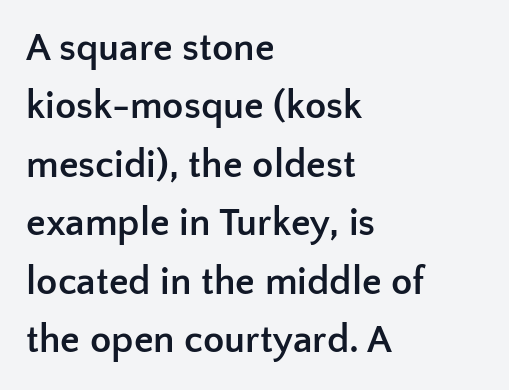
{"serif": "no", "italic": "no", "bold": "yes", "weight": "semibold", "width": "normal", "stroke_contrast": "low", "x_height": "medium", "monospaced": "no", "underline": "no", "align": "left", "line_spacing": "normal", "line_spacing_ratio": 1.5, "letter_spacing": "normal", "letter_spacing_em": 0.0, "glyph_px": 39}
